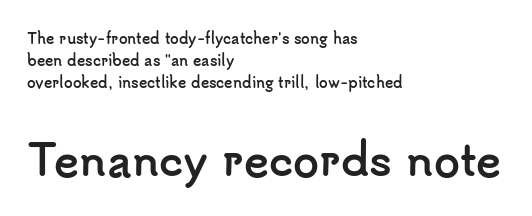
Q: Is the text bold? A: Yes.
Q: Is the text italic (slanted)? A: No, it is upright.
Q: Is the typeface a serif or a sans-serif typeface? A: Sans-serif.
Q: Is the text underlined? A: No.
Q: How is the paragraph aligned? A: Left-aligned.
Q: Is the spacing between letters normal or unusually wide? A: Normal.
Q: Is the spacing between lines tight, normal or loose? A: Normal.
Q: Which block of text is set in a larger size, the first (top) or the second (bottom)? A: The second (bottom) one.
Q: Width (condensed, normal, or wide)? A: Normal.
Q: Stroke contrast? A: Low.
Q: x-height? A: Small.
Q: Monospaced? A: No.
